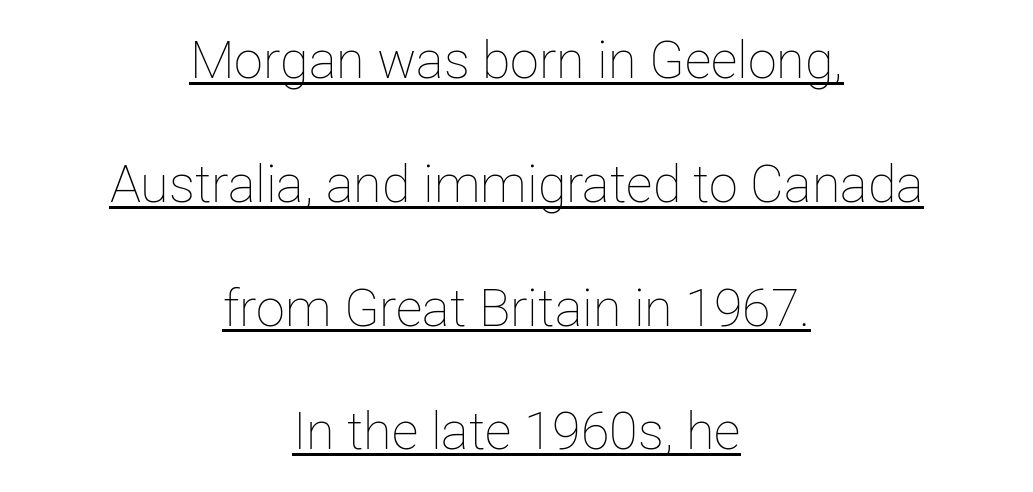
{"italic": "no", "bold": "no", "weight": "thin", "width": "normal", "stroke_contrast": "low", "x_height": "medium", "monospaced": "no", "underline": "yes", "align": "center", "line_spacing": "loose", "line_spacing_ratio": 2.38, "letter_spacing": "normal", "letter_spacing_em": 0.0, "glyph_px": 52}
